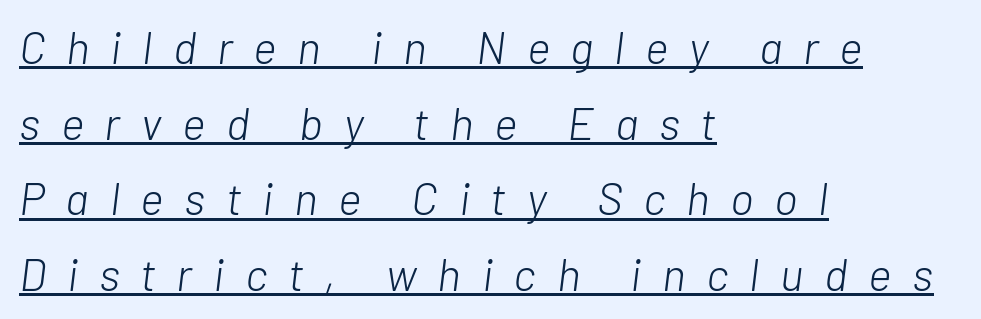
{"italic": "yes", "lean": "right", "slant_degrees": 7, "bold": "no", "weight": "light", "width": "normal", "stroke_contrast": "low", "x_height": "medium", "monospaced": "no", "underline": "yes", "align": "left", "line_spacing": "normal", "line_spacing_ratio": 1.68, "letter_spacing": "wide", "letter_spacing_em": 0.46, "glyph_px": 45}
